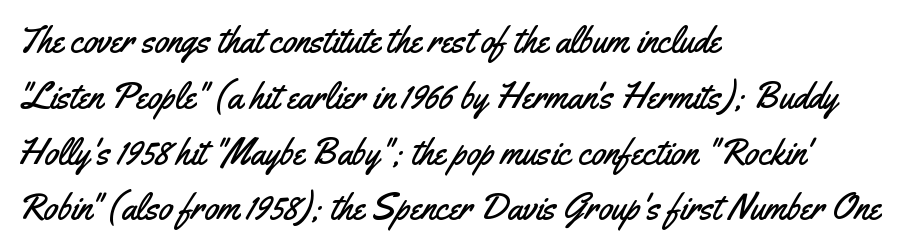
{"serif": "no", "width": "condensed", "stroke_contrast": "medium", "x_height": "small", "monospaced": "no", "underline": "no", "align": "left", "line_spacing": "normal", "line_spacing_ratio": 1.55, "letter_spacing": "normal", "letter_spacing_em": 0.0, "glyph_px": 36}
